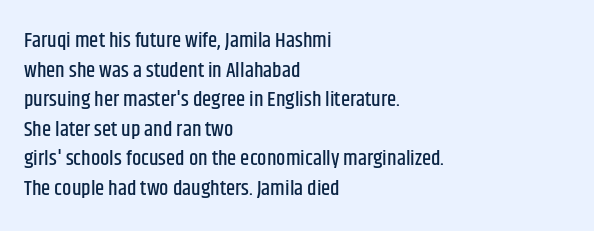
Caption: standard tracking, unaltered. Only glyphs here, with clear space below each row. The line-height multiplier appears to be the usual default. The typography opts for an upright posture over an oblique one. A student would call this left alignment; a typographer would say flush left, rag right.
